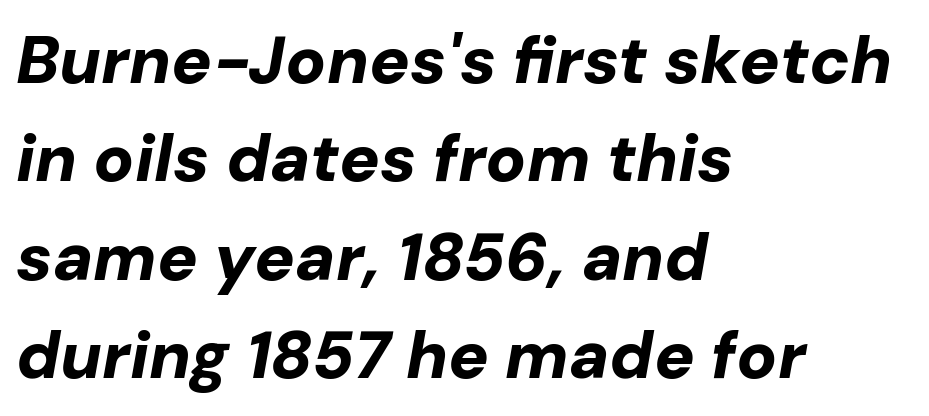
Q: Is the text bold? A: Yes.
Q: Is the text italic (slanted)? A: Yes, it leans right by about 10 degrees.
Q: Is the text underlined? A: No.
Q: How is the paragraph aligned? A: Left-aligned.
Q: Is the spacing between letters normal or unusually wide? A: Normal.
Q: Is the spacing between lines tight, normal or loose? A: Normal.
Q: Width (condensed, normal, or wide)? A: Normal.
Q: Stroke contrast? A: Low.
Q: x-height? A: Medium.
Q: Monospaced? A: No.
